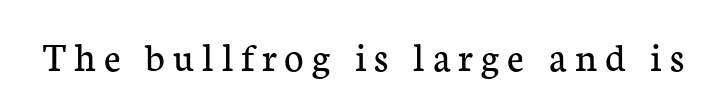
Weight: not bold — regular or lighter. Proportional: the letters do not fall into vertical columns. Only glyphs here, with clear space below each row. Font category for this specimen: serif. If you drew a line through each stem, it would be perfectly vertical.
